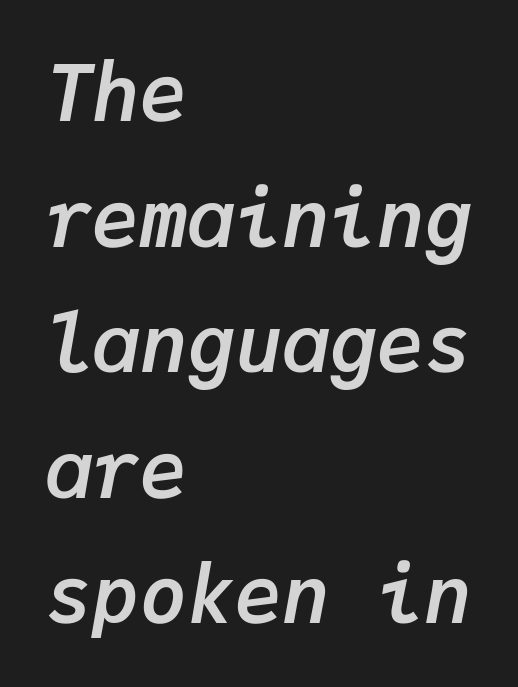
Q: Is the text bold? A: Yes.
Q: Is the text italic (slanted)? A: Yes, it leans right by about 9 degrees.
Q: Is the text underlined? A: No.
Q: How is the paragraph aligned? A: Left-aligned.
Q: Is the spacing between letters normal or unusually wide? A: Normal.
Q: Is the spacing between lines tight, normal or loose? A: Normal.
Q: Width (condensed, normal, or wide)? A: Normal.
Q: Stroke contrast? A: Low.
Q: x-height? A: Medium.
Q: Monospaced? A: Yes.
